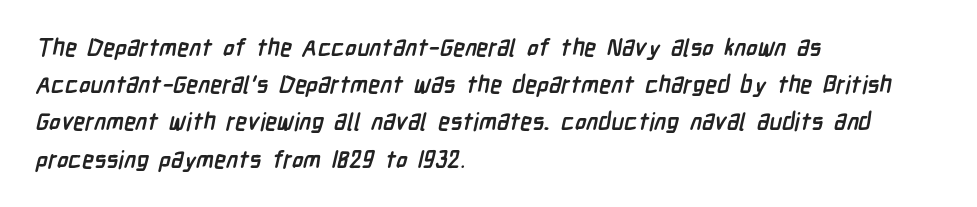
Q: Is the text bold? A: Yes.
Q: Is the text underlined? A: No.
Q: How is the paragraph aligned? A: Left-aligned.
Q: Is the spacing between letters normal or unusually wide? A: Normal.
Q: Is the spacing between lines tight, normal or loose? A: Normal.
